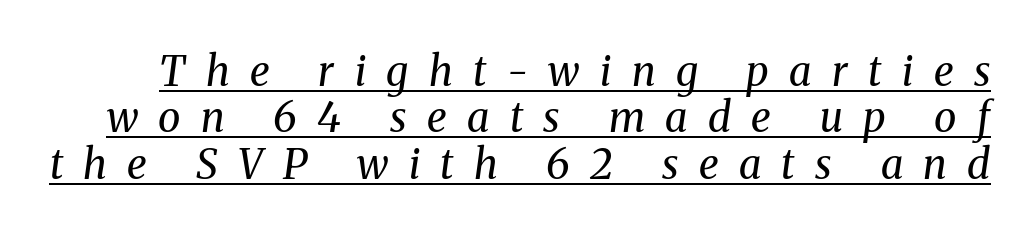
Q: Is the text bold? A: No.
Q: Is the text italic (slanted)? A: Yes, it leans right by about 8 degrees.
Q: Is the typeface a serif or a sans-serif typeface? A: Serif.
Q: Is the text underlined? A: Yes.
Q: Is the spacing between letters normal or unusually wide? A: Unusually wide.
Q: Is the spacing between lines tight, normal or loose? A: Tight.
Q: Width (condensed, normal, or wide)? A: Normal.
Q: Stroke contrast? A: Medium.
Q: x-height? A: Medium.
Q: Monospaced? A: No.
